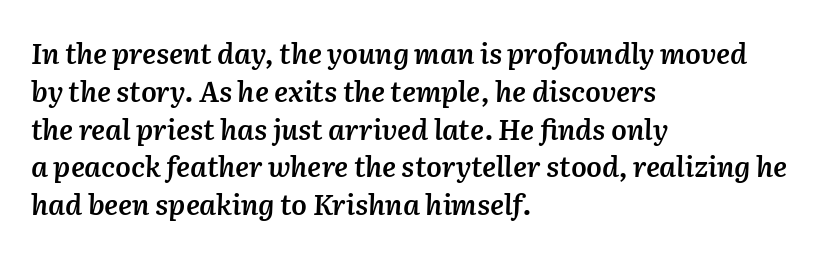
Every character sits at an angle, as italics do. Teacher's note: observe the even left margin — that is flush-left alignment. Descenders hang freely into open space. Vertically, the passage feels balanced, rows spaced as you'd expect. Every letter is mildly thick-stroked: semibold rather than bold. You could not count columns in this text — the font is proportionally spaced.
